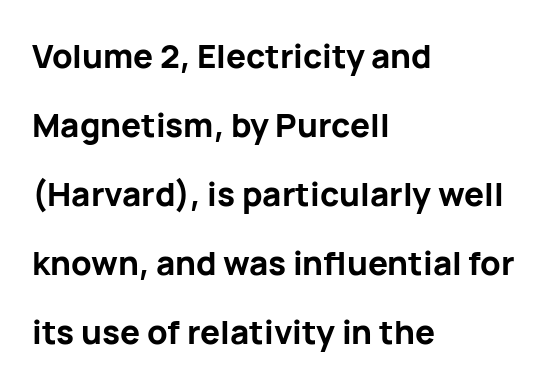
Q: Is the text bold? A: Yes.
Q: Is the text italic (slanted)? A: No, it is upright.
Q: Is the typeface a serif or a sans-serif typeface? A: Sans-serif.
Q: Is the text underlined? A: No.
Q: How is the paragraph aligned? A: Left-aligned.
Q: Is the spacing between letters normal or unusually wide? A: Normal.
Q: Is the spacing between lines tight, normal or loose? A: Loose.
Q: Width (condensed, normal, or wide)? A: Normal.
Q: Stroke contrast? A: Low.
Q: x-height? A: Medium.
Q: Monospaced? A: No.
